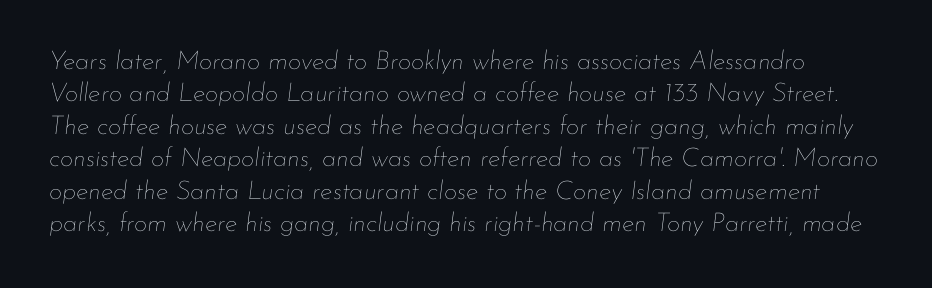
The image shows 26 px text type, italic (leaning right); set normal line spacing (1.25x), normal letter spacing, not underlined.
